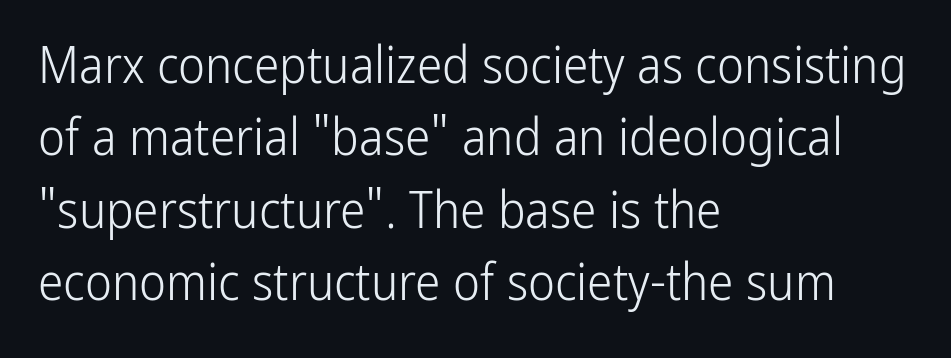
It's the straight-up-and-down kind of type. Heaviness? Minimal to ordinary, like unemphasized prose. The horizontal fit of the characters is conventional and even. What kind of face is this? One without serifs — a sans. Note the varied advance widths — an 'i' is clearly narrower than an 'm'.
